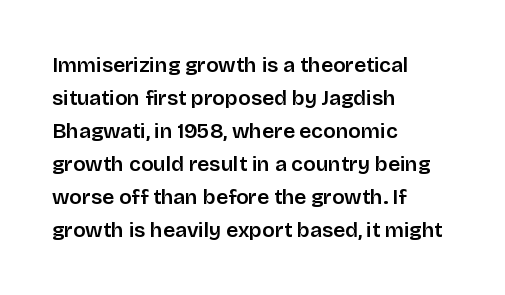
The image shows 21 px text type, upright; set left-aligned, normal line spacing (1.57x), normal letter spacing, not underlined.
